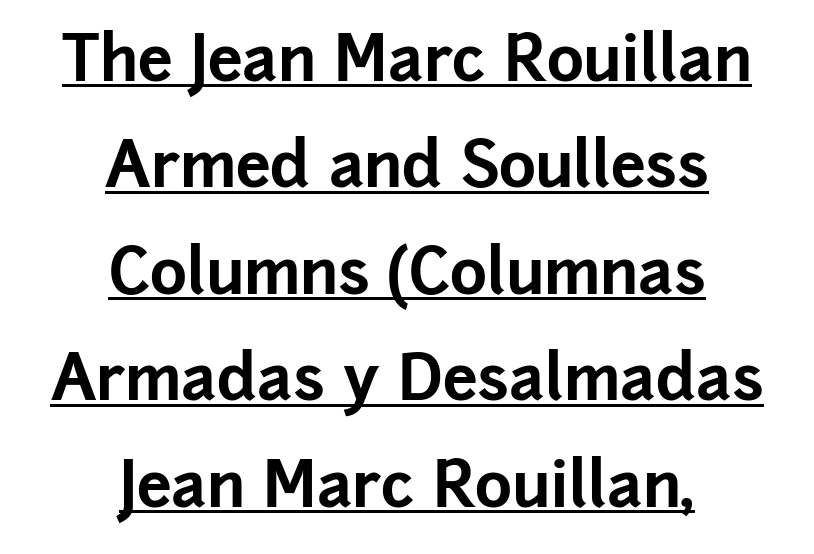
The typography opts for an upright posture over an oblique one. Horizontally, the lines are justified to the midpoint only. A typesetter would call this proportional, since set widths differ per character. The characters display no serif detailing; their extremities are plain.
